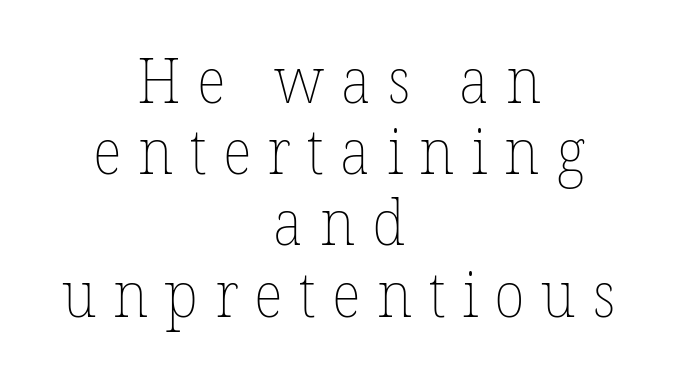
{"bold": "no", "weight": "thin", "width": "normal", "stroke_contrast": "low", "x_height": "medium", "monospaced": "no", "underline": "no", "align": "center", "line_spacing": "tight", "line_spacing_ratio": 1.13, "letter_spacing": "wide", "letter_spacing_em": 0.26, "glyph_px": 63}
